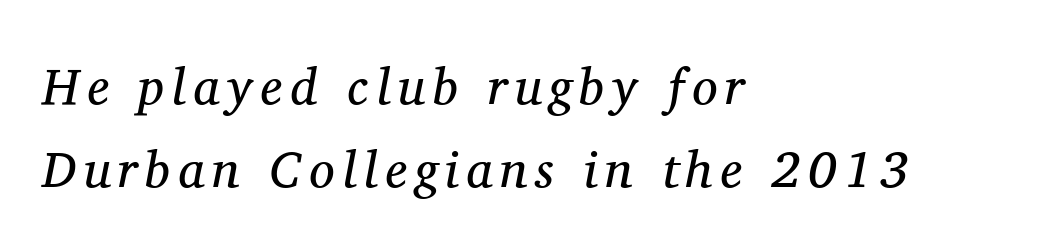
Italic? Definitely — the glyphs are oblique. These lines sit exactly where default settings would place them. These lines are rendered in a variable-pitch font. The paragraph shown leans on its left margin.
